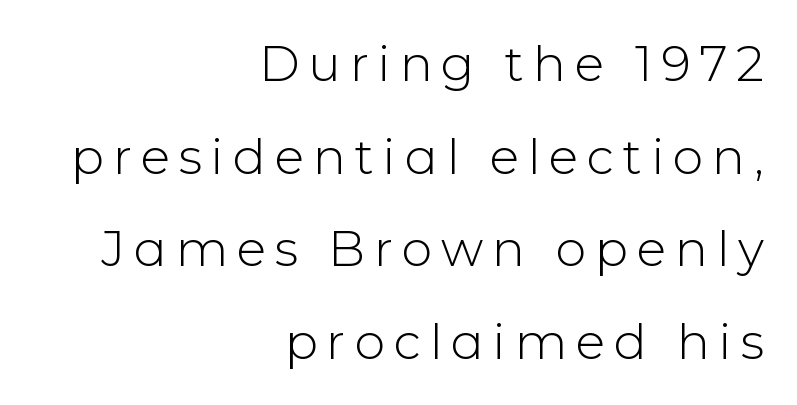
Unbolded letterforms with no extra heft. In terms of posture, this sample is upright. Looks like regular typesetting: each glyph gets only the width it needs. The string is rendered with underlining switched off.
